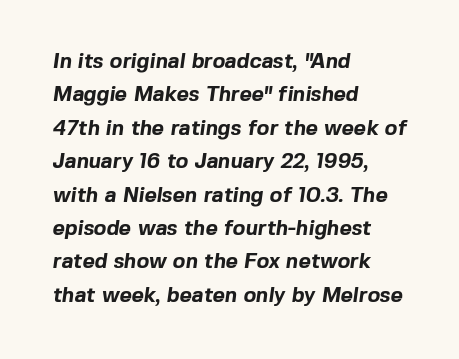
In terms of leading, this rendering sits right in the middle. Check the space under the baseline: it is left empty. What stands out about the letter spacing? Nothing — it is the standard amount. Alignment: flush left. Its strokes are broad and dark, the hallmark of bold type.
